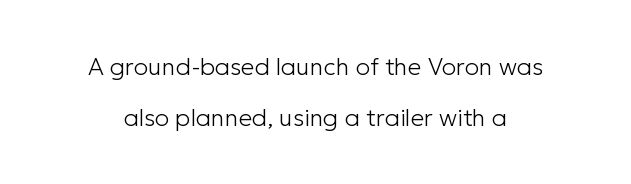
This rendering leaves character spacing at its baseline value. The designer dialed line spacing up above the default. The gap between lines stays unmarked. Ink coverage per letter is moderate at most. Nope, not italic — everything's standing straight.
